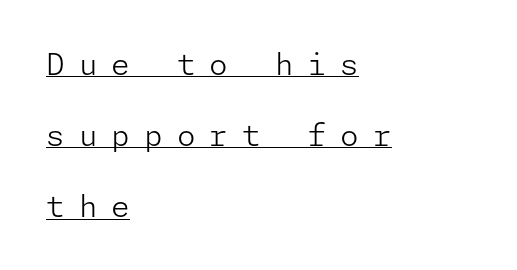
Is there an underline? Yes — a line sits under the letters. Do the letters lean? They stand straight. Line beginnings align vertically; line endings do not. Bold? No — there's no thickening of the strokes. Whoever set this chose breathing room over compactness in the vertical rhythm. The gaps between neighbouring characters are conspicuously large.
